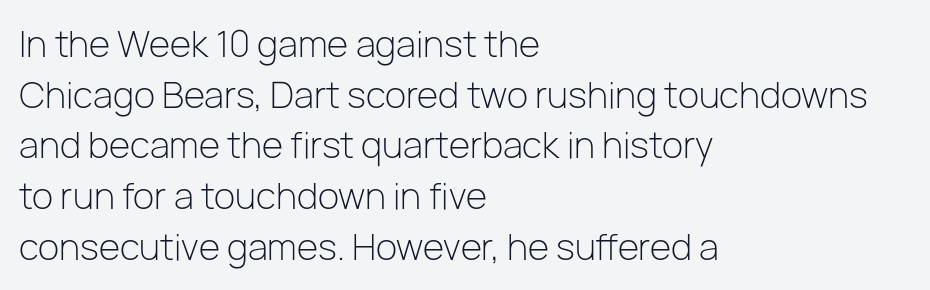
{"serif": "no", "italic": "no", "bold": "no", "weight": "light", "width": "normal", "stroke_contrast": "low", "x_height": "medium", "monospaced": "no", "underline": "no", "align": "left", "line_spacing": "normal", "line_spacing_ratio": 1.45, "letter_spacing": "normal", "letter_spacing_em": 0.0, "glyph_px": 35}
